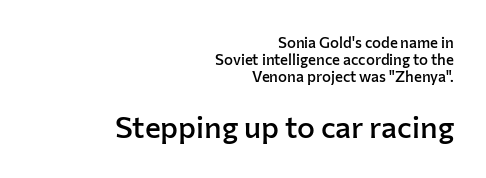
The lines are packed closely together with very little leading. Honestly, the letter spacing is just normal — you wouldn't notice it. Heft: intermediate — a semibold. Tall strokes in this sample are plumb rather than angled.
